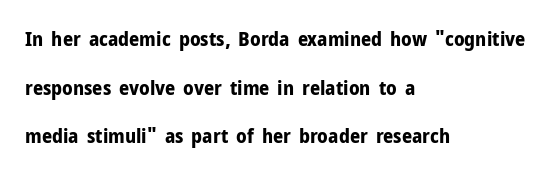
Q: Is the text bold? A: Yes.
Q: Is the text italic (slanted)? A: No, it is upright.
Q: Is the text underlined? A: No.
Q: How is the paragraph aligned? A: Left-aligned.
Q: Is the spacing between letters normal or unusually wide? A: Normal.
Q: Is the spacing between lines tight, normal or loose? A: Loose.
